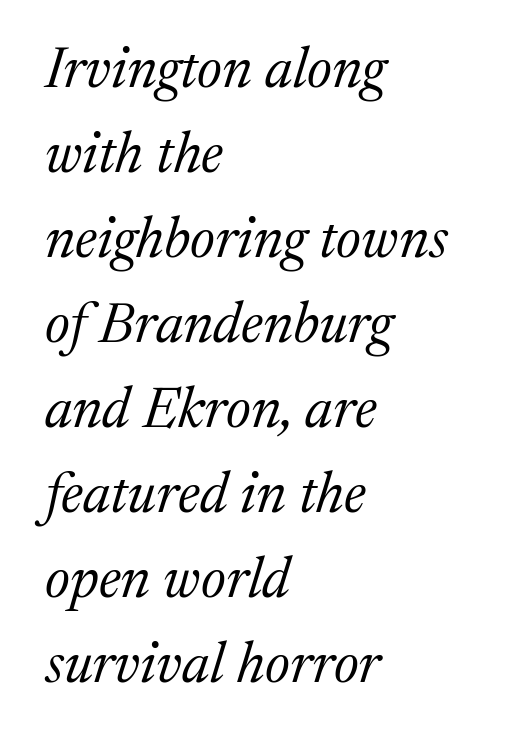
The paragraph has a hard left edge and a soft right edge. Regarding serifs, this sample has them. Any mark beneath the type? The region is blank. There is no visible air inserted between adjacent glyphs. The vertical gap from one line to the next is medium. Is this a heavy cut? Hardly; it is regular or lighter.
